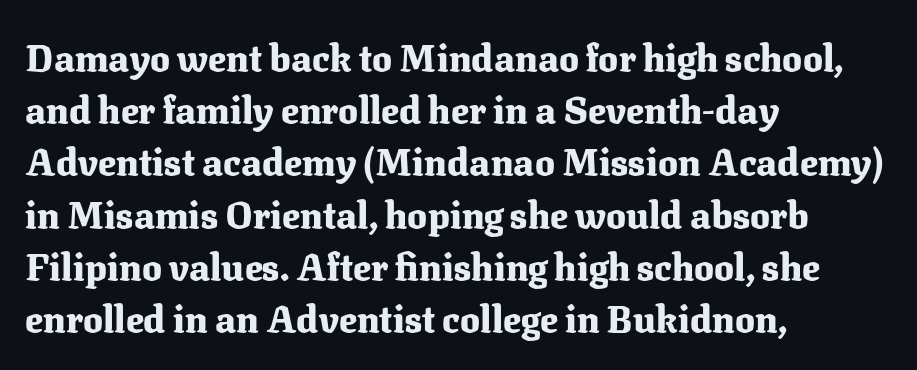
Q: Is the text bold? A: Yes.
Q: Is the text italic (slanted)? A: No, it is upright.
Q: Is the typeface a serif or a sans-serif typeface? A: Serif.
Q: Is the text underlined? A: No.
Q: How is the paragraph aligned? A: Left-aligned.
Q: Is the spacing between letters normal or unusually wide? A: Normal.
Q: Is the spacing between lines tight, normal or loose? A: Normal.
Q: Width (condensed, normal, or wide)? A: Normal.
Q: Stroke contrast? A: Medium.
Q: x-height? A: Medium.
Q: Monospaced? A: No.
